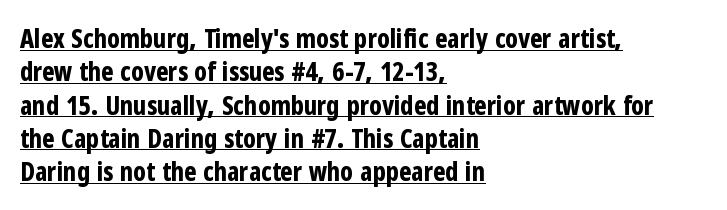
{"italic": "no", "bold": "yes", "underline": "yes", "align": "left", "line_spacing": "normal", "line_spacing_ratio": 1.28, "letter_spacing": "normal", "letter_spacing_em": 0.0, "glyph_px": 26}
